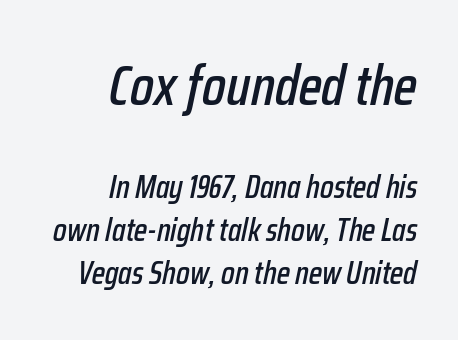
The image shows 56 px condensed type, italic (leaning right); set right-aligned, normal line spacing (1.34x), normal letter spacing, not underlined; the first (top) block is 1.75x larger; low stroke contrast and a medium x-height.
